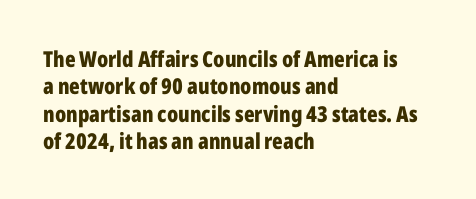
Chunky letters — that's bold for sure. Caption: standard tracking, unaltered. Descenders are the only things crossing below the line. Typeset ragged right — the left edge is the straight one. The letters stand upright; this is a roman face.
